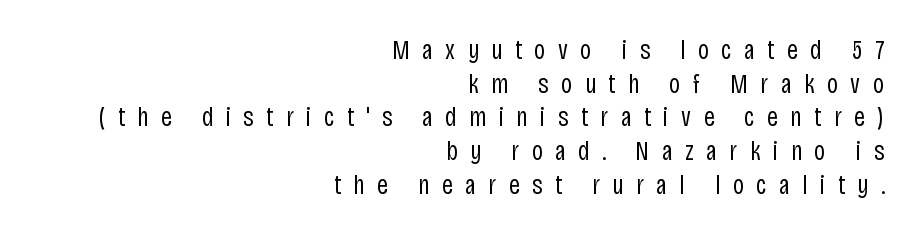
Q: Is the text bold? A: No.
Q: Is the text italic (slanted)? A: No, it is upright.
Q: Is the text underlined? A: No.
Q: How is the paragraph aligned? A: Right-aligned.
Q: Is the spacing between letters normal or unusually wide? A: Unusually wide.
Q: Is the spacing between lines tight, normal or loose? A: Normal.
